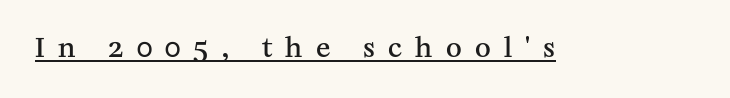
Has an underline been added? It has. The letters stand upright; this is a roman face. The type is letterspaced generously, with wide tracking. The rendering uses a semibold face; strokes are thickened but not to full bold.
